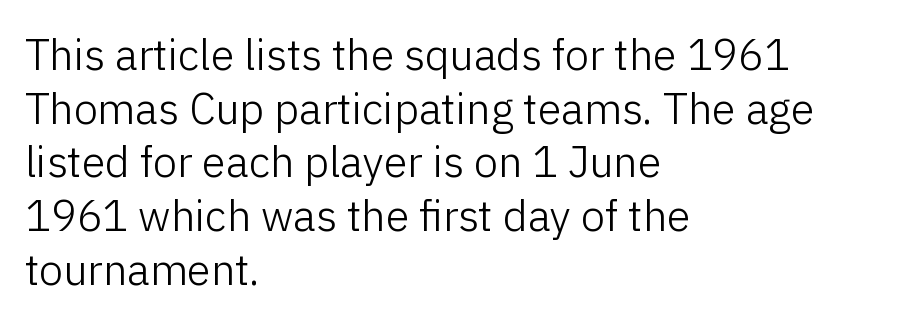
Q: Is the text bold? A: No.
Q: Is the text italic (slanted)? A: No, it is upright.
Q: Is the typeface a serif or a sans-serif typeface? A: Sans-serif.
Q: Is the text underlined? A: No.
Q: How is the paragraph aligned? A: Left-aligned.
Q: Is the spacing between letters normal or unusually wide? A: Normal.
Q: Is the spacing between lines tight, normal or loose? A: Normal.
Q: Width (condensed, normal, or wide)? A: Normal.
Q: Stroke contrast? A: Low.
Q: x-height? A: Medium.
Q: Monospaced? A: No.
